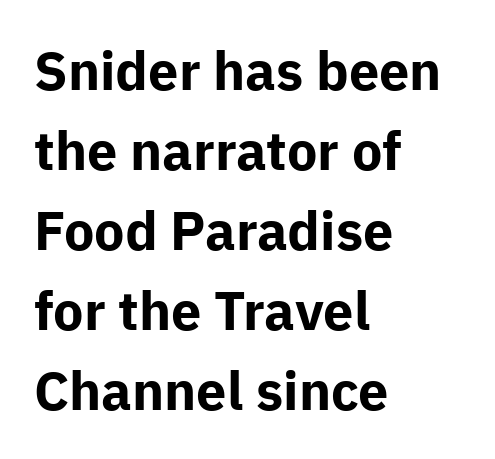
{"serif": "no", "italic": "no", "bold": "yes", "weight": "bold", "width": "normal", "stroke_contrast": "low", "x_height": "medium", "monospaced": "no", "underline": "no", "align": "left", "line_spacing": "normal", "line_spacing_ratio": 1.48, "letter_spacing": "normal", "letter_spacing_em": 0.0, "glyph_px": 54}
